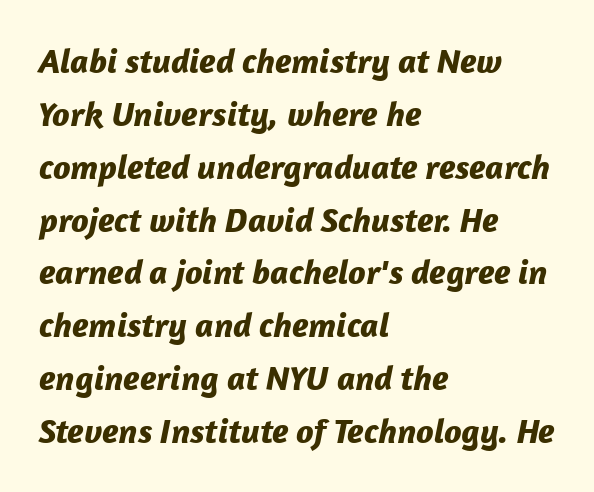
{"italic": "yes", "lean": "right", "slant_degrees": 12, "bold": "yes", "weight": "bold", "width": "normal", "stroke_contrast": "low", "x_height": "medium", "monospaced": "no", "underline": "no", "align": "left", "line_spacing": "normal", "line_spacing_ratio": 1.51, "letter_spacing": "normal", "letter_spacing_em": 0.0, "glyph_px": 35}
